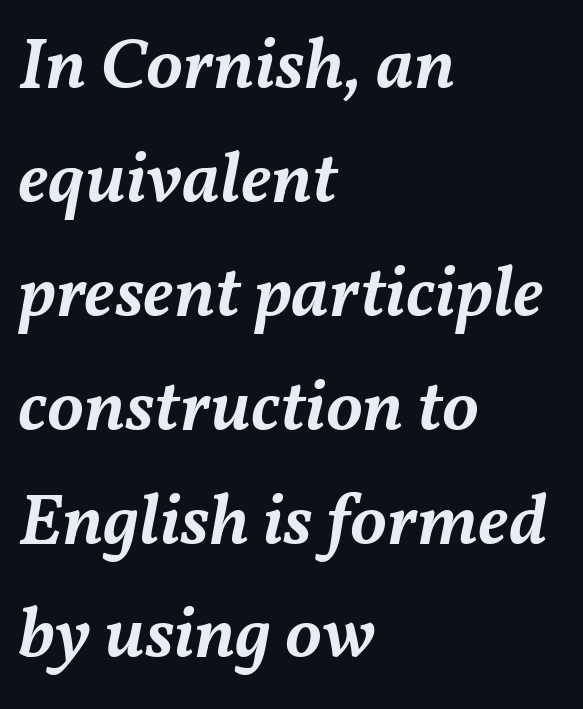
Q: Is the text bold? A: Semi-bold.
Q: Is the text italic (slanted)? A: Yes, it leans right by about 11 degrees.
Q: Is the text underlined? A: No.
Q: How is the paragraph aligned? A: Left-aligned.
Q: Is the spacing between letters normal or unusually wide? A: Normal.
Q: Is the spacing between lines tight, normal or loose? A: Normal.
Q: Width (condensed, normal, or wide)? A: Normal.
Q: Stroke contrast? A: Medium.
Q: x-height? A: Medium.
Q: Monospaced? A: No.
